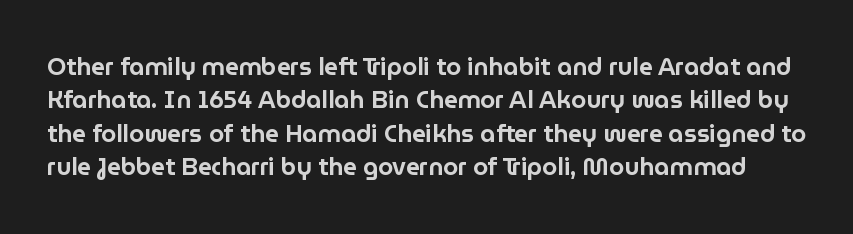
The image shows 24 px text type, upright; set normal line spacing (1.39x), normal letter spacing, not underlined.
